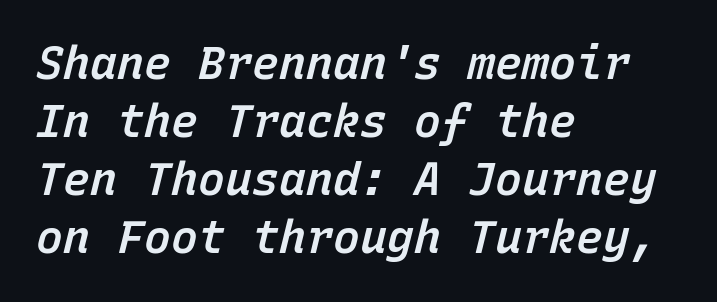
Strokes here are thickened, but only to semibold level. Yep, that's italic — everything's leaning. Short and long lines alike share a common starting point at left. Descender tails drop into unmarked territory. Do the characters align in a grid? Yes, the font is monospaced.
